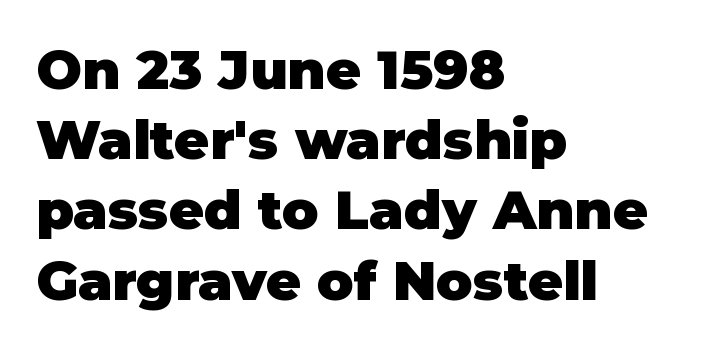
{"serif": "no", "italic": "no", "bold": "yes", "weight": "heavy", "width": "normal", "stroke_contrast": "low", "x_height": "large", "monospaced": "no", "underline": "no", "align": "left", "line_spacing": "normal", "line_spacing_ratio": 1.3, "letter_spacing": "normal", "letter_spacing_em": 0.0, "glyph_px": 54}
